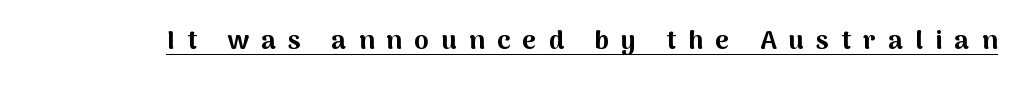
Honestly, the letter spacing is so wide it's the main thing you notice. The string is rendered with underlining switched on. Set as a true bold cut, around the 700 mark. Ascenders rise straight up at ninety degrees.
